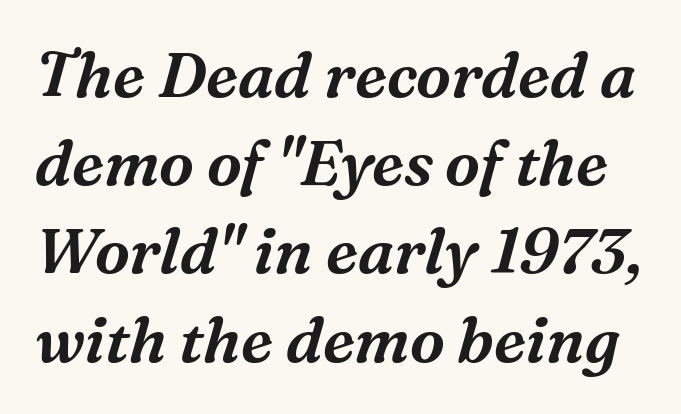
Inter-character spacing is left at the font's built-in metrics. Old-style or modern, the face here clearly has serifs. One glance says typical: line gaps are just what's usual. The rendering applies a slant to the glyphs.
